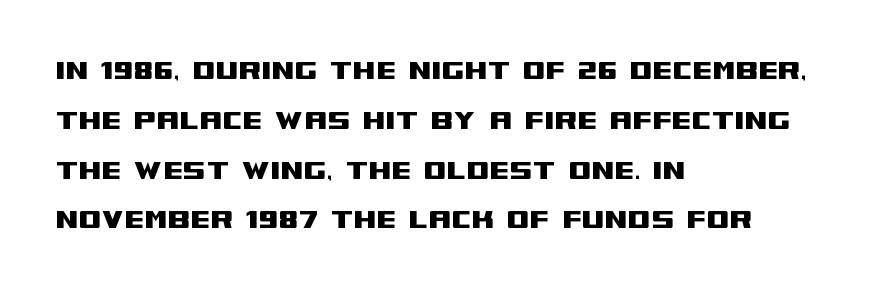
You could not count columns in this text — the font is proportionally spaced. The font's upright variant was chosen for this text. The face used here is rendered with its standard letterfit. Decoration check: the copy has no underline. The lines sit at an ordinary, default distance from one another.
